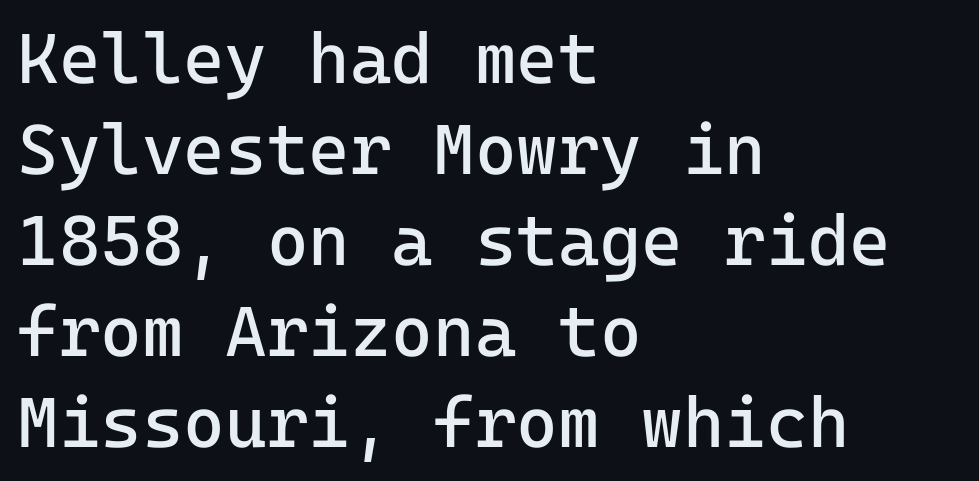
Q: Is the text bold? A: No.
Q: Is the text italic (slanted)? A: No, it is upright.
Q: Is the typeface a serif or a sans-serif typeface? A: Sans-serif.
Q: Is the text underlined? A: No.
Q: How is the paragraph aligned? A: Left-aligned.
Q: Is the spacing between letters normal or unusually wide? A: Normal.
Q: Is the spacing between lines tight, normal or loose? A: Normal.
Q: Width (condensed, normal, or wide)? A: Normal.
Q: Stroke contrast? A: Low.
Q: x-height? A: Medium.
